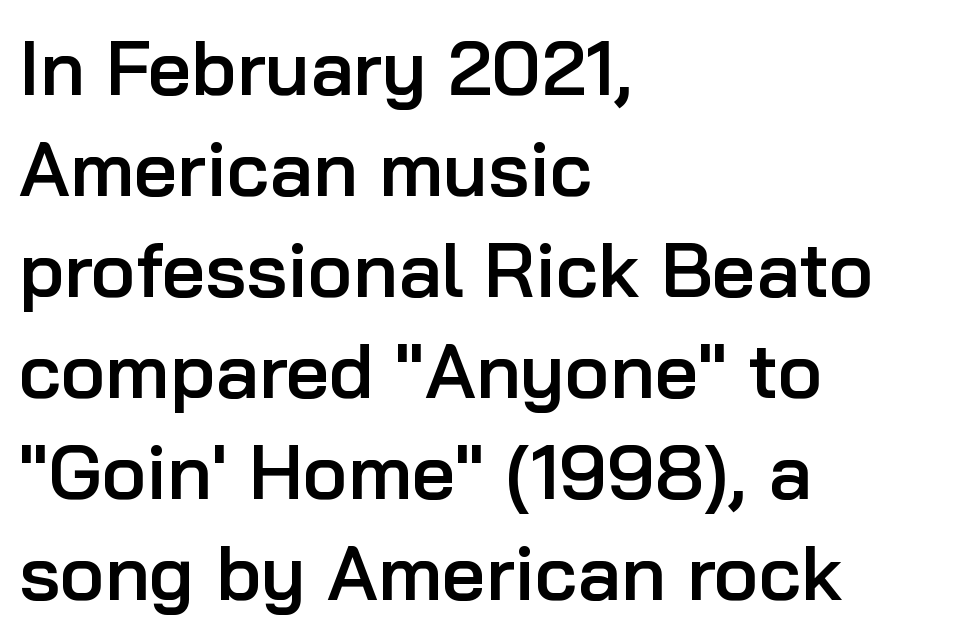
Q: Is the text bold? A: Semi-bold.
Q: Is the text italic (slanted)? A: No, it is upright.
Q: Is the typeface a serif or a sans-serif typeface? A: Sans-serif.
Q: Is the text underlined? A: No.
Q: How is the paragraph aligned? A: Left-aligned.
Q: Is the spacing between letters normal or unusually wide? A: Normal.
Q: Is the spacing between lines tight, normal or loose? A: Normal.
Q: Width (condensed, normal, or wide)? A: Normal.
Q: Stroke contrast? A: Low.
Q: x-height? A: Medium.
Q: Monospaced? A: No.
